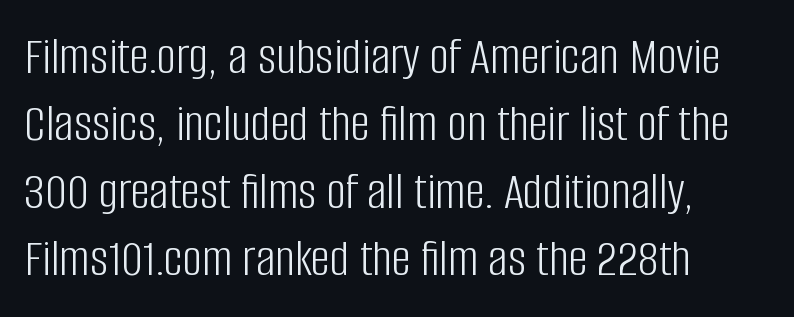
Examine the stroke ends and you'll find no serifs. Do the letters lean? They stand straight. Think of a printed novel: that variable character pitch is what you see here. Nothing unusual about the tracking: characters are spaced as the font intends.
